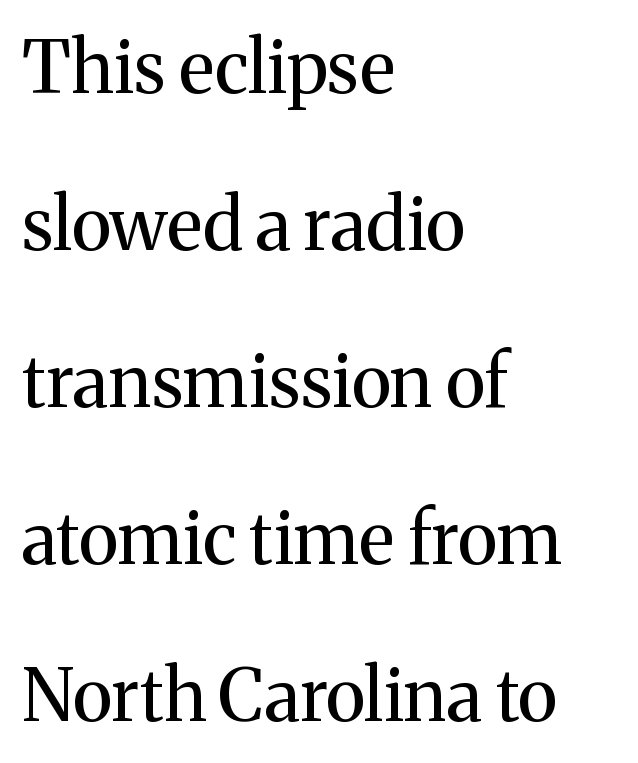
The font sits on the lighter half of the weight spectrum, regular included. Quick note: underline off. Inter-character spacing is left at the font's built-in metrics. You can tell it's not italic because the verticals are truly vertical. The rendering uses natural spacing where letterforms have individual widths.
